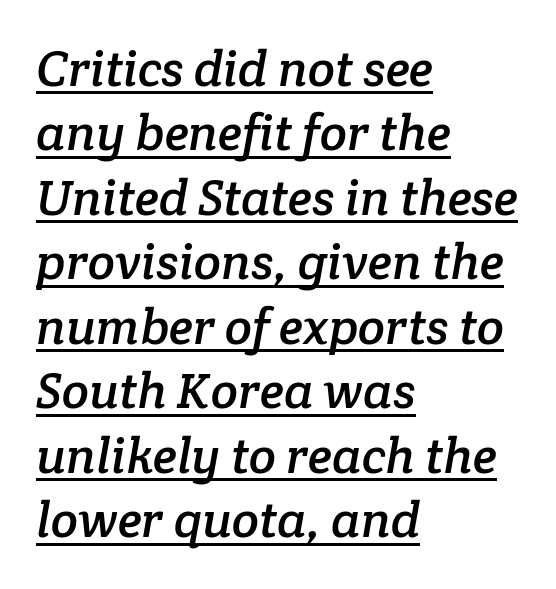
The tracking reads as untouched default to a designer's eye. To sum up the face: it has serifs. This sample has the flowing, uneven cadence of proportional lettering. Regular leading. Each line of the rendering has a horizontal stroke beneath the glyphs. The ragged edge is on the right, which tells us the setting is flush left.
